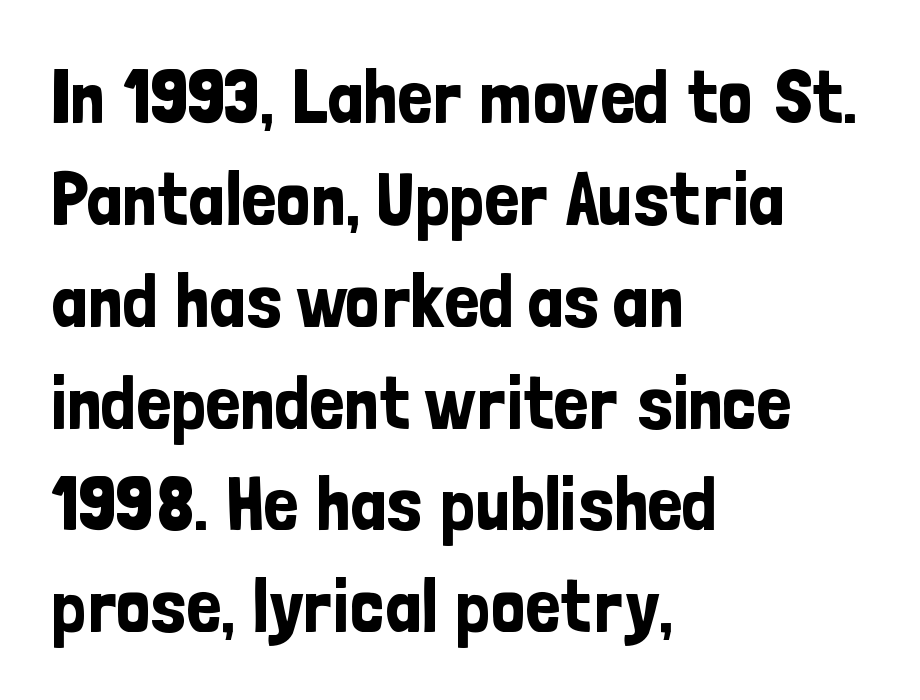
{"serif": "no", "italic": "no", "width": "condensed", "stroke_contrast": "low", "x_height": "medium", "monospaced": "no", "underline": "no", "align": "left", "line_spacing": "normal", "line_spacing_ratio": 1.34, "letter_spacing": "normal", "letter_spacing_em": 0.0, "glyph_px": 76}
